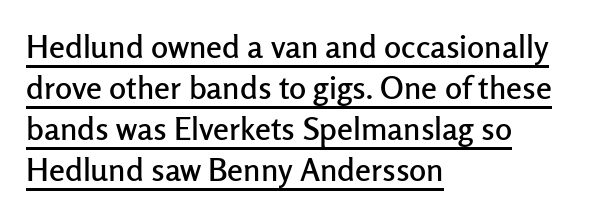
Q: Is the text italic (slanted)? A: No, it is upright.
Q: Is the typeface a serif or a sans-serif typeface? A: Sans-serif.
Q: Is the text underlined? A: Yes.
Q: How is the paragraph aligned? A: Left-aligned.
Q: Is the spacing between letters normal or unusually wide? A: Normal.
Q: Is the spacing between lines tight, normal or loose? A: Normal.
Q: Width (condensed, normal, or wide)? A: Normal.
Q: Stroke contrast? A: Low.
Q: x-height? A: Medium.
Q: Monospaced? A: No.
